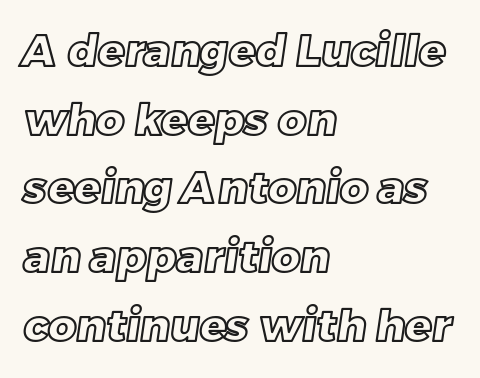
The glyphs are unaccompanied by any horizontal stroke below them. Here the designer chose a conventional face with non-uniform glyph widths. Interline gaps are of average width in this sample. Caption: standard tracking, unaltered. The typesetter chose a ragged-right arrangement here.
